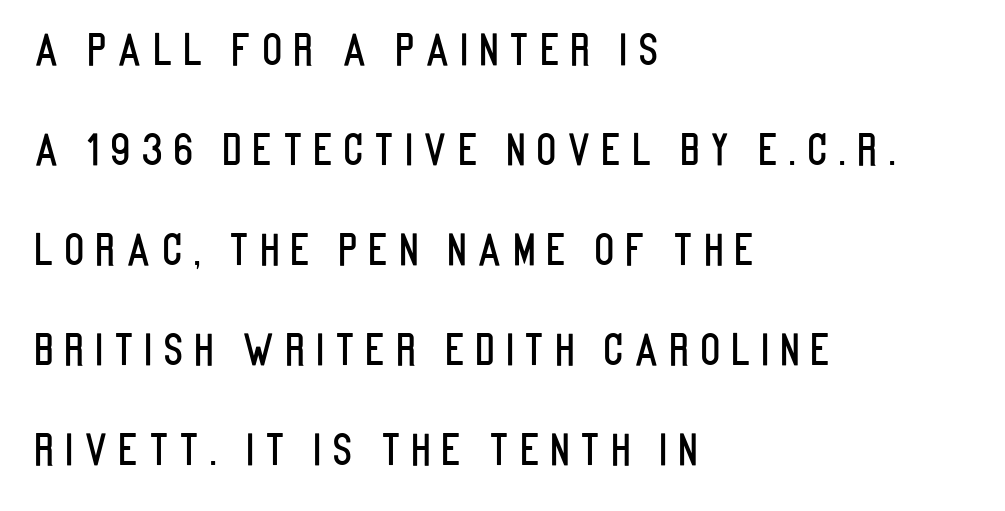
The image shows 42 px condensed sans-serif type, upright; set left-aligned, loose line spacing (2.38x), unusually wide letter spacing (+0.25 em), not underlined; low stroke contrast and a large x-height.
